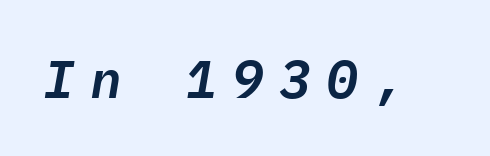
Underlining? Definitely not there. Slanted lettering throughout. Look at the tracking — it's clearly loosened, letters drifting apart. Fixed-width glyphs throughout — classic coding-font behaviour.
